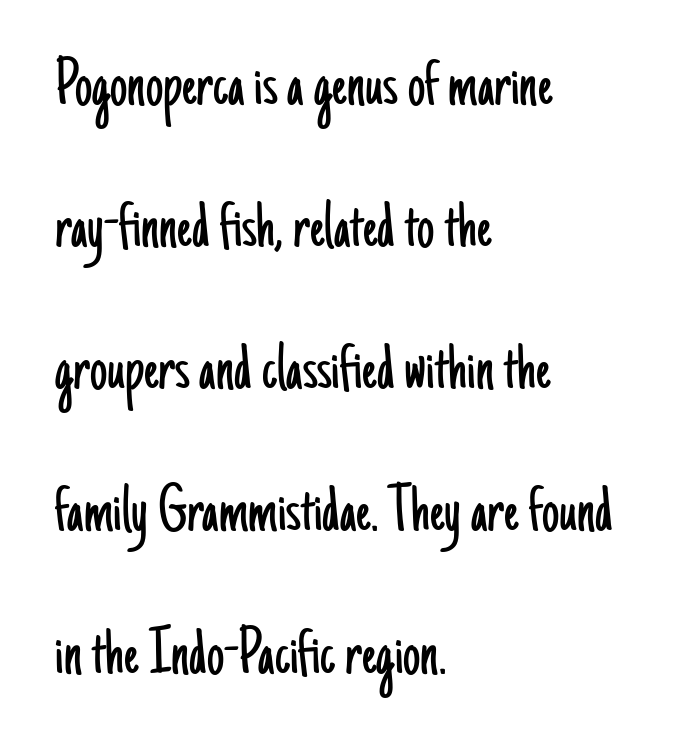
Q: Is the text bold? A: No.
Q: Is the text italic (slanted)? A: No, it is upright.
Q: Is the typeface a serif or a sans-serif typeface? A: Sans-serif.
Q: Is the text underlined? A: No.
Q: How is the paragraph aligned? A: Left-aligned.
Q: Is the spacing between letters normal or unusually wide? A: Normal.
Q: Is the spacing between lines tight, normal or loose? A: Loose.
Q: Width (condensed, normal, or wide)? A: Condensed.
Q: Stroke contrast? A: Low.
Q: x-height? A: Small.
Q: Monospaced? A: No.
